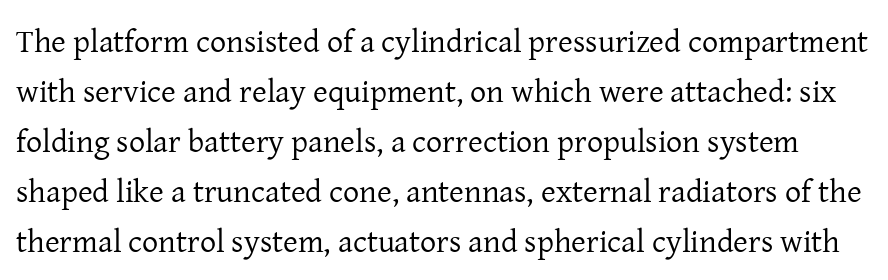
{"serif": "yes", "italic": "no", "bold": "no", "weight": "regular", "width": "normal", "stroke_contrast": "low", "x_height": "medium", "monospaced": "no", "underline": "no", "line_spacing": "normal", "line_spacing_ratio": 1.56, "letter_spacing": "normal", "letter_spacing_em": 0.0, "glyph_px": 32}
